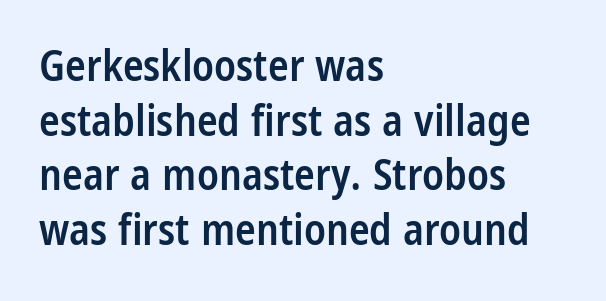
Q: Is the text bold? A: Semi-bold.
Q: Is the text italic (slanted)? A: No, it is upright.
Q: Is the typeface a serif or a sans-serif typeface? A: Sans-serif.
Q: Is the text underlined? A: No.
Q: How is the paragraph aligned? A: Left-aligned.
Q: Is the spacing between letters normal or unusually wide? A: Normal.
Q: Is the spacing between lines tight, normal or loose? A: Normal.
Q: Width (condensed, normal, or wide)? A: Condensed.
Q: Stroke contrast? A: Low.
Q: x-height? A: Large.
Q: Monospaced? A: No.
